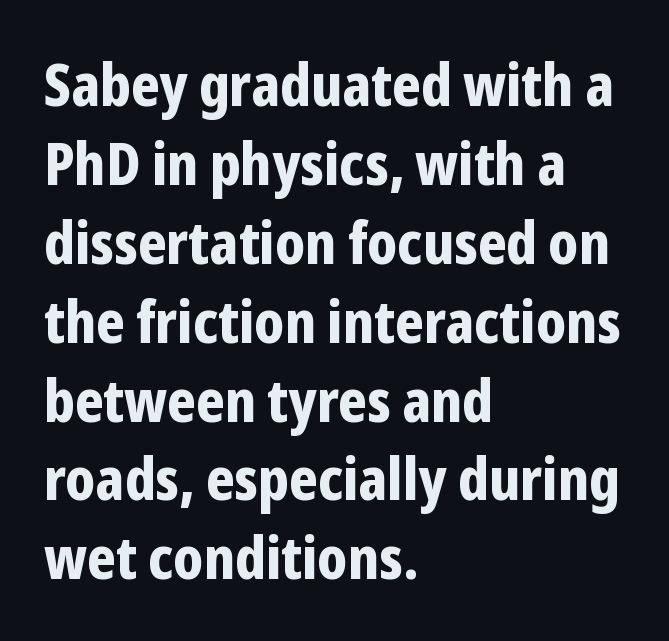
{"serif": "no", "italic": "no", "bold": "yes", "weight": "bold", "width": "condensed", "stroke_contrast": "low", "x_height": "medium", "monospaced": "no", "underline": "no", "align": "left", "line_spacing": "normal", "line_spacing_ratio": 1.36, "letter_spacing": "normal", "letter_spacing_em": 0.0, "glyph_px": 58}
